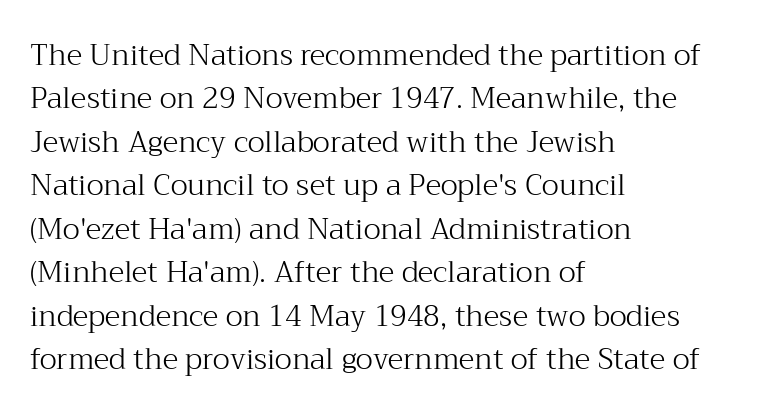
{"serif": "yes", "italic": "no", "bold": "no", "weight": "light", "width": "normal", "stroke_contrast": "medium", "x_height": "medium", "monospaced": "no", "underline": "no", "align": "left", "line_spacing": "normal", "line_spacing_ratio": 1.5, "letter_spacing": "normal", "letter_spacing_em": 0.0, "glyph_px": 29}
